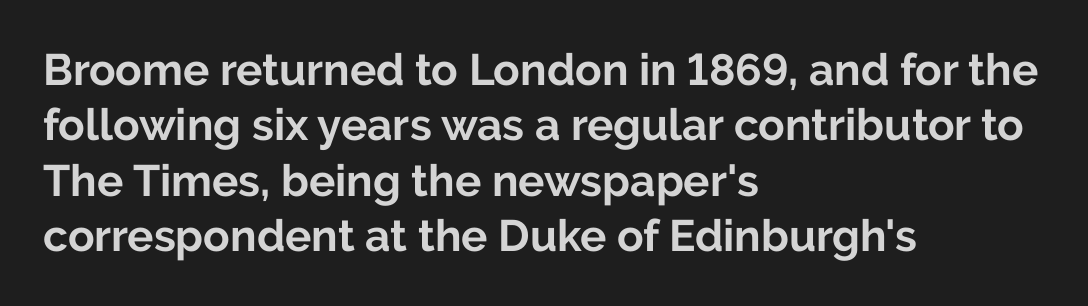
The image shows 44 px bold sans-serif type, upright; set left-aligned, normal line spacing (1.26x), normal letter spacing, not underlined; low stroke contrast and a medium x-height.
